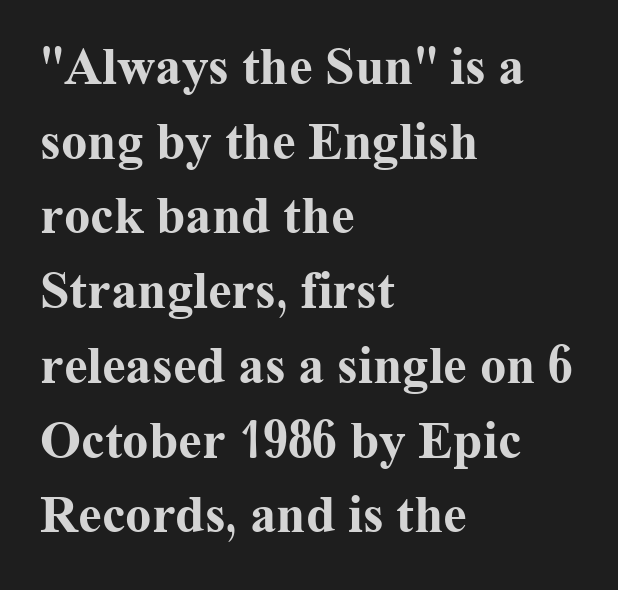
{"serif": "yes", "italic": "no", "bold": "yes", "weight": "bold", "width": "normal", "stroke_contrast": "medium", "x_height": "medium", "monospaced": "no", "underline": "no", "align": "left", "line_spacing": "normal", "line_spacing_ratio": 1.41, "letter_spacing": "normal", "letter_spacing_em": 0.0, "glyph_px": 53}
